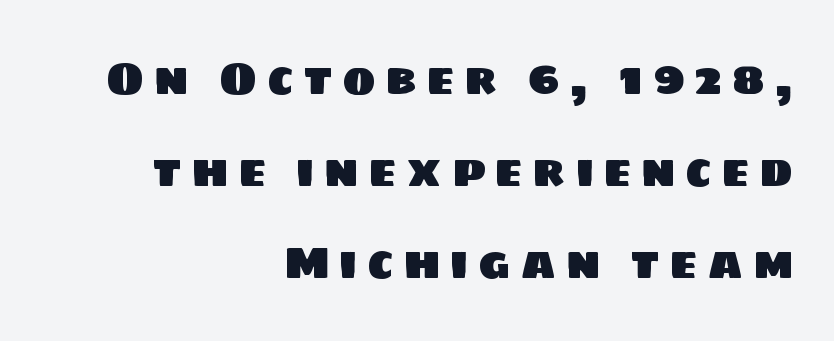
Check the space under the baseline: it is left empty. These lines are rendered in a variable-pitch font. The lines are spread far apart with generous leading. Examine the stroke ends and you'll find no serifs. This sample uses expanded letter spacing, leaving extra air between glyphs. A student would call this right alignment; a typographer would say flush right, rag left.
